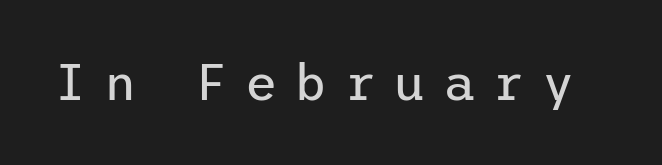
The image shows 50 px regular-weight sans-serif type, upright; set unusually wide letter spacing (+0.34 em), not underlined; low stroke contrast and a medium x-height.
